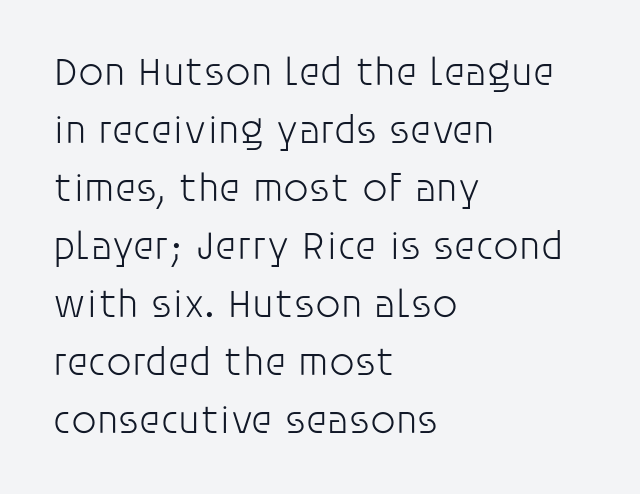
Q: Is the text bold? A: No.
Q: Is the text italic (slanted)? A: No, it is upright.
Q: Is the typeface a serif or a sans-serif typeface? A: Sans-serif.
Q: Is the text underlined? A: No.
Q: How is the paragraph aligned? A: Left-aligned.
Q: Is the spacing between letters normal or unusually wide? A: Normal.
Q: Is the spacing between lines tight, normal or loose? A: Normal.
Q: Width (condensed, normal, or wide)? A: Normal.
Q: Stroke contrast? A: Low.
Q: x-height? A: Large.
Q: Monospaced? A: No.
